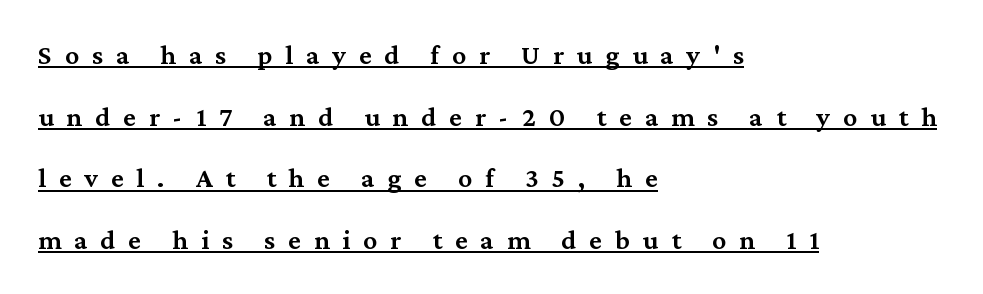
The image shows 28 px semibold serif type, upright; set left-aligned, loose line spacing (2.2x), unusually wide letter spacing (+0.46 em), underlined; medium stroke contrast and a medium x-height.
